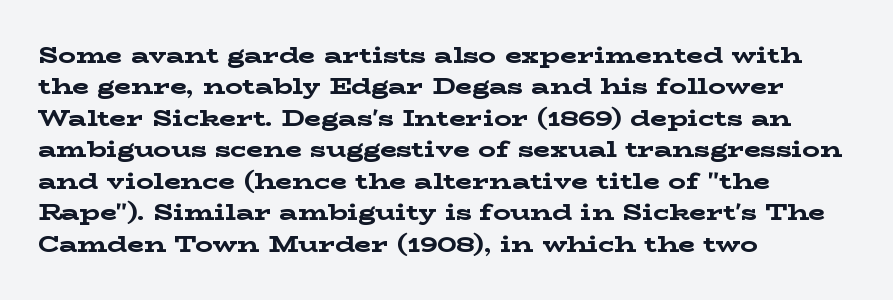
Q: Is the text bold? A: Yes.
Q: Is the text italic (slanted)? A: No, it is upright.
Q: Is the text underlined? A: No.
Q: How is the paragraph aligned? A: Left-aligned.
Q: Is the spacing between letters normal or unusually wide? A: Normal.
Q: Is the spacing between lines tight, normal or loose? A: Normal.
